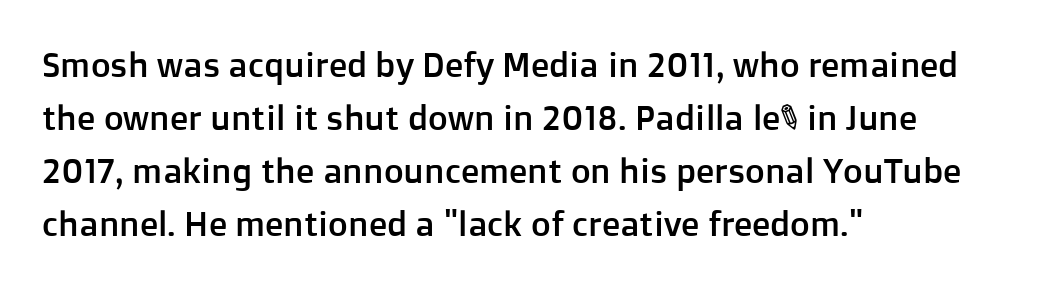
{"serif": "no", "italic": "no", "width": "normal", "stroke_contrast": "low", "x_height": "medium", "monospaced": "no", "underline": "no", "align": "left", "line_spacing": "normal", "line_spacing_ratio": 1.56, "letter_spacing": "normal", "letter_spacing_em": 0.0, "glyph_px": 34}
